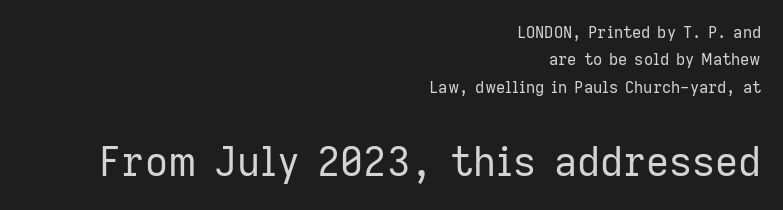
The image shows 40 px regular-weight sans-serif type, upright; set right-aligned, line spacing 1.71x, normal letter spacing, not underlined; the second (bottom) block is 2.5x larger; low stroke contrast and a medium x-height.
